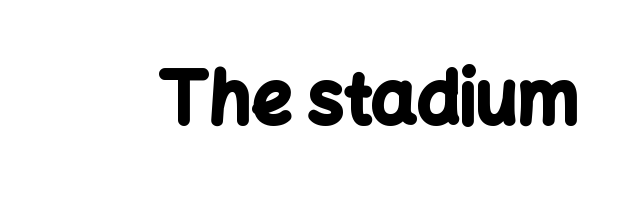
The image shows 71 px bold sans-serif type, upright; set normal letter spacing, not underlined; low stroke contrast and a medium x-height.
